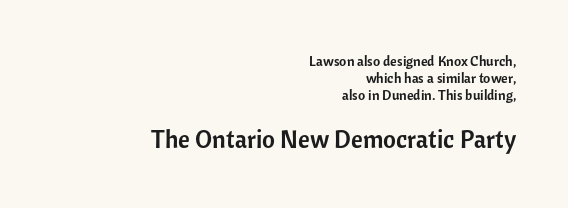
The image shows 25 px text type, upright; set right-aligned, line spacing 1.22x, normal letter spacing, not underlined; the second (bottom) block is 1.79x larger.
